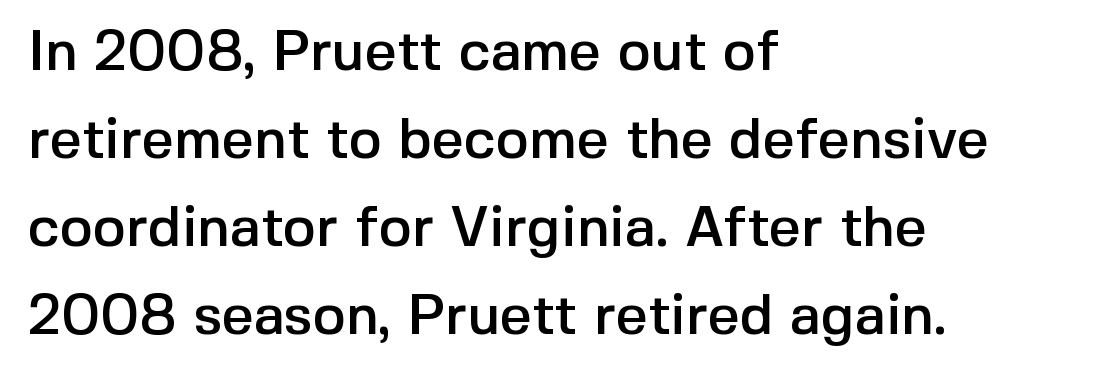
Q: Is the text italic (slanted)? A: No, it is upright.
Q: Is the typeface a serif or a sans-serif typeface? A: Sans-serif.
Q: Is the text underlined? A: No.
Q: How is the paragraph aligned? A: Left-aligned.
Q: Is the spacing between letters normal or unusually wide? A: Normal.
Q: Is the spacing between lines tight, normal or loose? A: Normal.
Q: Width (condensed, normal, or wide)? A: Normal.
Q: x-height? A: Medium.
Q: Monospaced? A: No.
